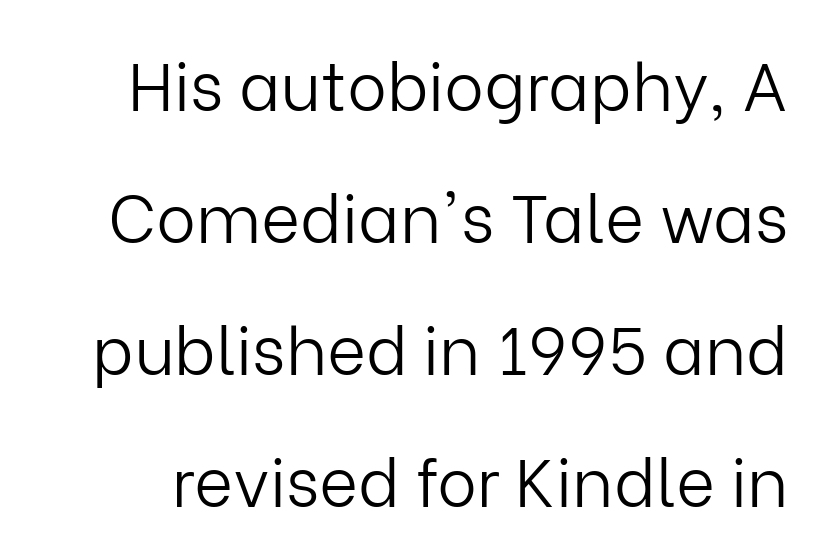
Q: Is the text bold? A: No.
Q: Is the text italic (slanted)? A: No, it is upright.
Q: Is the typeface a serif or a sans-serif typeface? A: Sans-serif.
Q: Is the text underlined? A: No.
Q: Is the spacing between letters normal or unusually wide? A: Normal.
Q: Is the spacing between lines tight, normal or loose? A: Loose.
Q: Width (condensed, normal, or wide)? A: Normal.
Q: Stroke contrast? A: Low.
Q: x-height? A: Medium.
Q: Monospaced? A: No.
